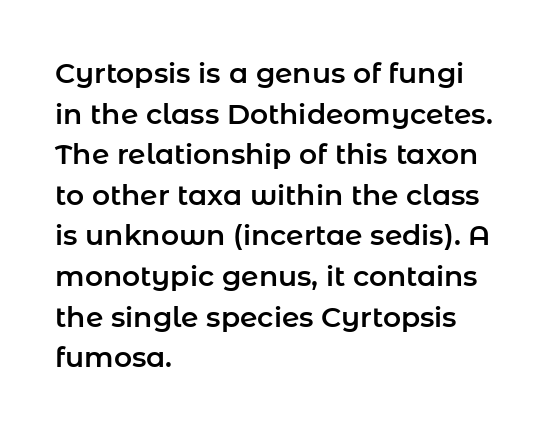
{"serif": "no", "italic": "no", "width": "normal", "stroke_contrast": "low", "x_height": "medium", "monospaced": "no", "underline": "no", "align": "left", "line_spacing": "normal", "line_spacing_ratio": 1.45, "letter_spacing": "normal", "letter_spacing_em": 0.0, "glyph_px": 28}
